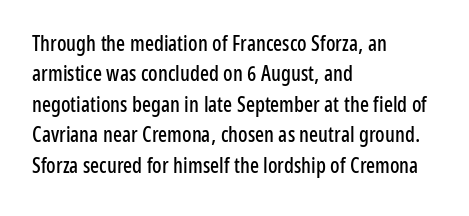
The image shows 21 px text type, upright; set left-aligned, normal line spacing (1.45x), normal letter spacing, not underlined.
